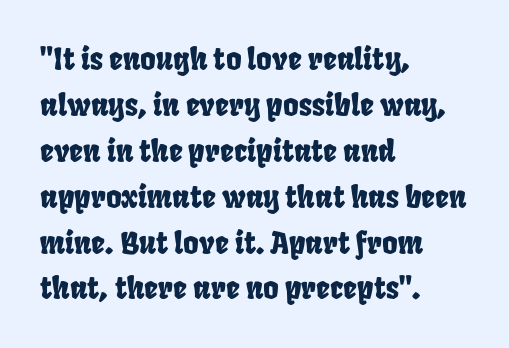
{"width": "condensed", "stroke_contrast": "low", "x_height": "large", "monospaced": "no", "underline": "no", "align": "left", "line_spacing": "normal", "line_spacing_ratio": 1.53, "letter_spacing": "normal", "letter_spacing_em": 0.0, "glyph_px": 30}
